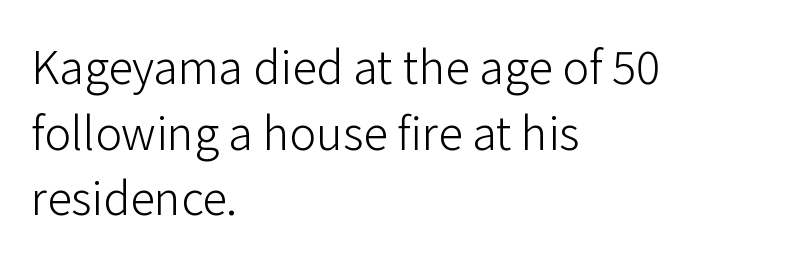
The image shows 45 px light sans-serif type, upright; set left-aligned, normal line spacing (1.46x), normal letter spacing, not underlined; low stroke contrast and a medium x-height.
